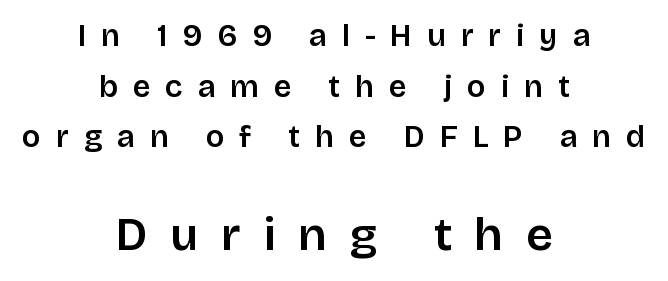
{"serif": "no", "italic": "no", "width": "normal", "stroke_contrast": "low", "x_height": "large", "monospaced": "no", "underline": "no", "align": "center", "line_spacing": "normal", "line_spacing_ratio": 1.63, "letter_spacing": "wide", "letter_spacing_em": 0.48, "larger_block": "second", "size_ratio": 1.52, "glyph_px": 47}
